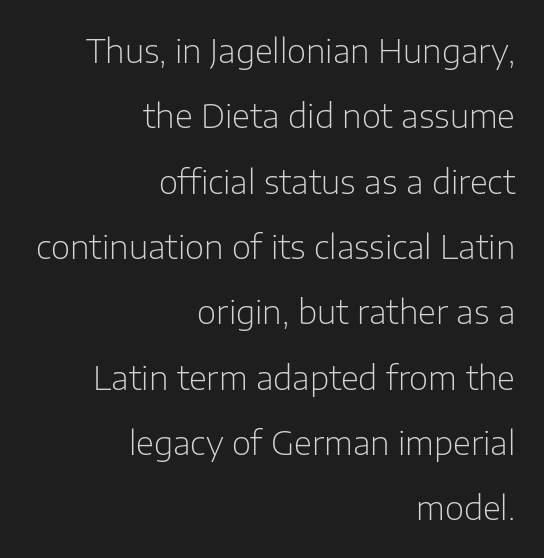
The image shows 33 px light sans-serif type, upright; set right-aligned, loose line spacing (1.98x), normal letter spacing, not underlined; low stroke contrast and a medium x-height.
